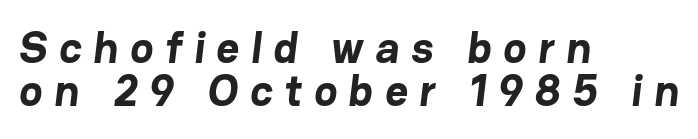
Q: Is the text bold? A: Yes.
Q: Is the typeface a serif or a sans-serif typeface? A: Sans-serif.
Q: Is the text underlined? A: No.
Q: How is the paragraph aligned? A: Left-aligned.
Q: Is the spacing between letters normal or unusually wide? A: Unusually wide.
Q: Is the spacing between lines tight, normal or loose? A: Tight.
Q: Width (condensed, normal, or wide)? A: Normal.
Q: Stroke contrast? A: Low.
Q: x-height? A: Medium.
Q: Monospaced? A: No.
